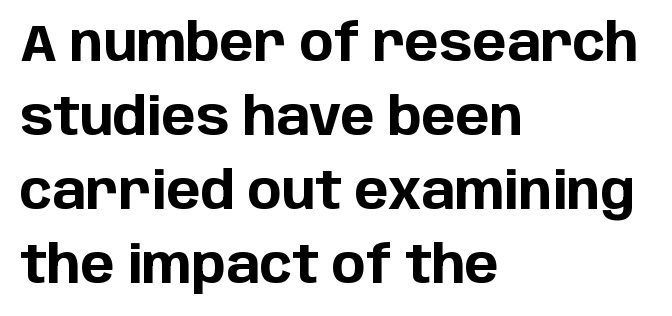
{"serif": "no", "italic": "no", "bold": "yes", "weight": "bold", "width": "normal", "stroke_contrast": "low", "x_height": "large", "monospaced": "no", "underline": "no", "align": "left", "line_spacing": "normal", "line_spacing_ratio": 1.45, "letter_spacing": "normal", "letter_spacing_em": 0.0, "glyph_px": 51}
